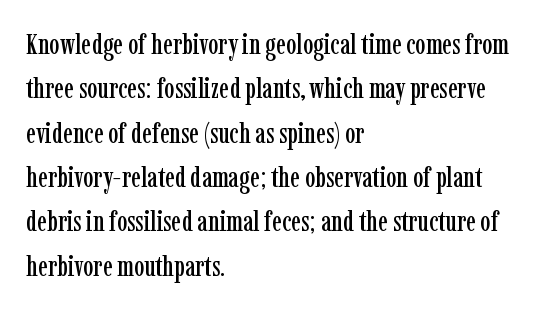
{"serif": "yes", "italic": "no", "width": "condensed", "stroke_contrast": "low", "x_height": "medium", "monospaced": "no", "underline": "no", "align": "left", "line_spacing": "normal", "line_spacing_ratio": 1.53, "letter_spacing": "normal", "letter_spacing_em": 0.0, "glyph_px": 29}
